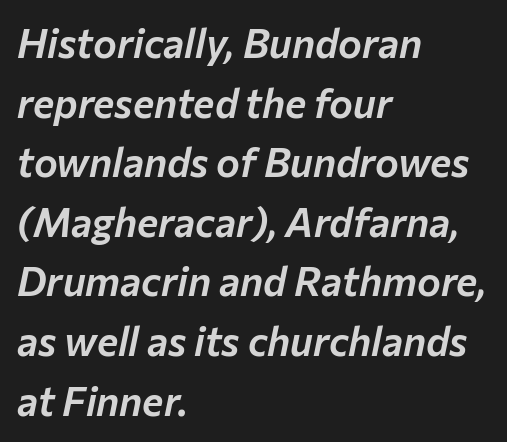
{"italic": "yes", "lean": "right", "slant_degrees": 12, "width": "normal", "stroke_contrast": "low", "x_height": "medium", "monospaced": "no", "underline": "no", "align": "left", "line_spacing": "normal", "line_spacing_ratio": 1.49, "letter_spacing": "normal", "letter_spacing_em": 0.0, "glyph_px": 40}
